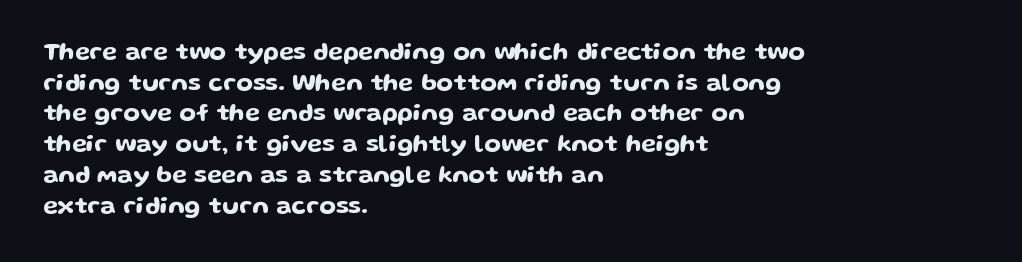
Q: Is the text italic (slanted)? A: No, it is upright.
Q: Is the text underlined? A: No.
Q: How is the paragraph aligned? A: Left-aligned.
Q: Is the spacing between letters normal or unusually wide? A: Normal.
Q: Is the spacing between lines tight, normal or loose? A: Normal.
